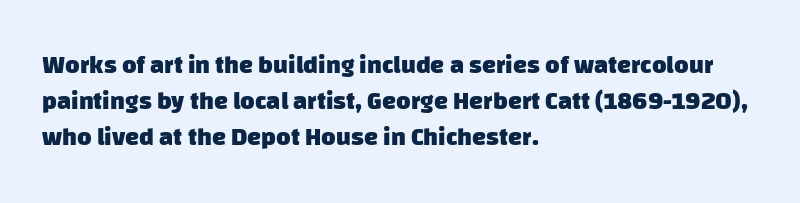
{"bold": "yes", "underline": "no", "align": "left", "line_spacing": "normal", "line_spacing_ratio": 1.44, "letter_spacing": "normal", "letter_spacing_em": 0.0, "glyph_px": 25}
